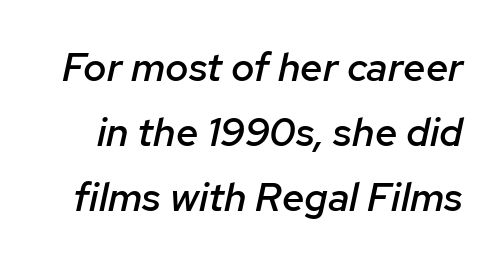
{"italic": "yes", "lean": "right", "slant_degrees": 12, "bold": "semi", "weight": "semibold", "width": "normal", "stroke_contrast": "low", "x_height": "medium", "monospaced": "no", "underline": "no", "line_spacing": "normal", "line_spacing_ratio": 1.63, "letter_spacing": "normal", "letter_spacing_em": 0.0, "glyph_px": 40}
